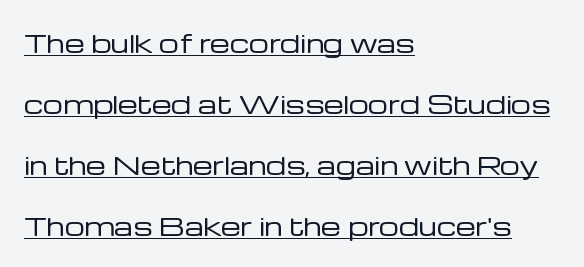
{"italic": "no", "bold": "no", "underline": "yes", "align": "left", "line_spacing": "loose", "line_spacing_ratio": 2.44, "letter_spacing": "normal", "letter_spacing_em": 0.0, "glyph_px": 25}
